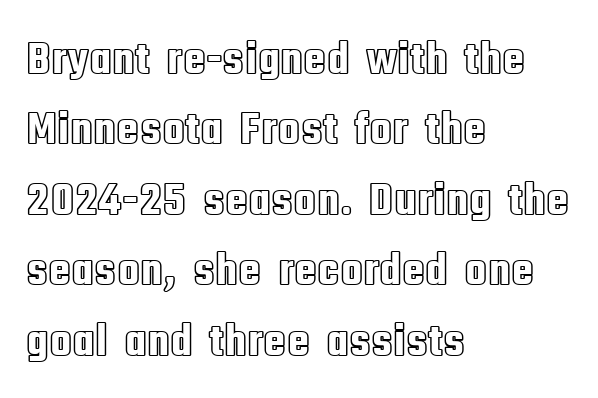
Look at the tracking — it's just the regular setting, nothing added. The setting favours the left margin, as ordinary paragraphs usually do. One glance says typical: line gaps are just what's usual. Only glyphs here, with clear space below each row.
